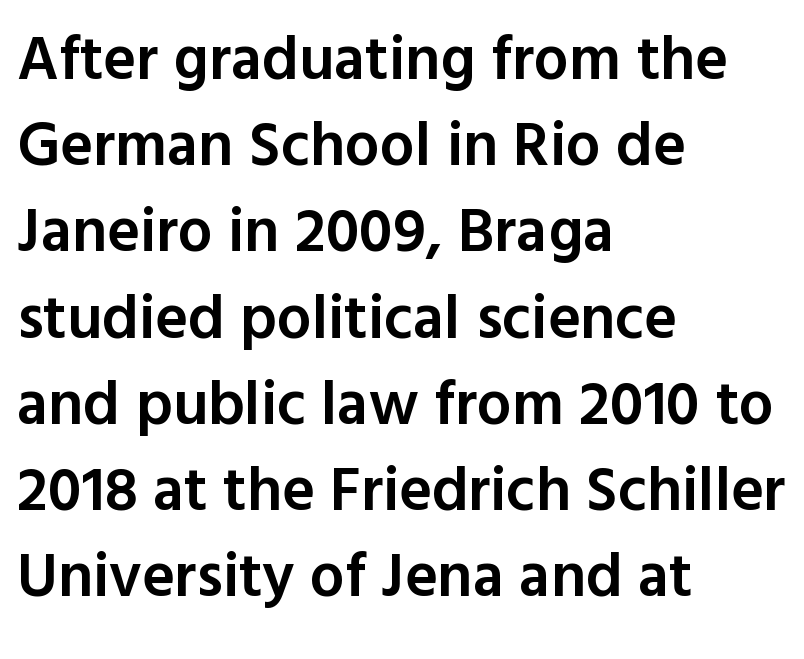
{"serif": "no", "italic": "no", "bold": "semi", "weight": "semibold", "width": "normal", "x_height": "medium", "monospaced": "no", "underline": "no", "align": "left", "line_spacing": "normal", "line_spacing_ratio": 1.39, "letter_spacing": "normal", "letter_spacing_em": 0.0, "glyph_px": 62}
